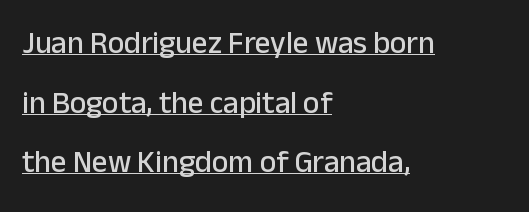
{"serif": "no", "italic": "no", "width": "normal", "stroke_contrast": "low", "x_height": "medium", "monospaced": "no", "underline": "yes", "align": "left", "line_spacing": "loose", "line_spacing_ratio": 1.92, "letter_spacing": "normal", "letter_spacing_em": 0.0, "glyph_px": 31}
